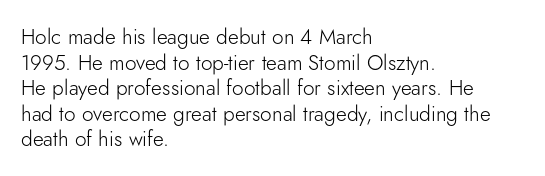
Does extra space separate the letters? No, they use regular spacing. The passage is arranged the way most books set body copy — flush left. The area under the type is left untouched. The face looks like a standard text weight, possibly lighter. Notice how the stems are strictly vertical — no italics here.
